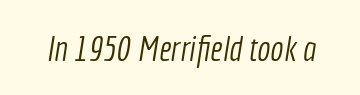
Q: Is the text bold? A: No.
Q: Is the typeface a serif or a sans-serif typeface? A: Sans-serif.
Q: Is the text underlined? A: No.
Q: Is the spacing between letters normal or unusually wide? A: Normal.
Q: Width (condensed, normal, or wide)? A: Condensed.
Q: x-height? A: Medium.
Q: Monospaced? A: No.
